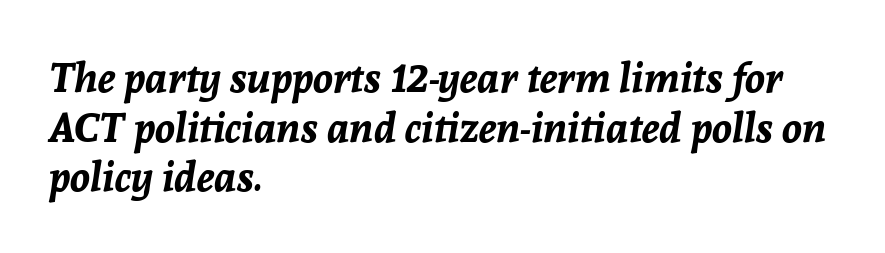
{"italic": "yes", "lean": "right", "slant_degrees": 8, "bold": "yes", "weight": "bold", "width": "normal", "stroke_contrast": "low", "x_height": "medium", "monospaced": "no", "underline": "no", "align": "left", "line_spacing_ratio": 1.21, "letter_spacing": "normal", "letter_spacing_em": 0.0, "glyph_px": 41}
